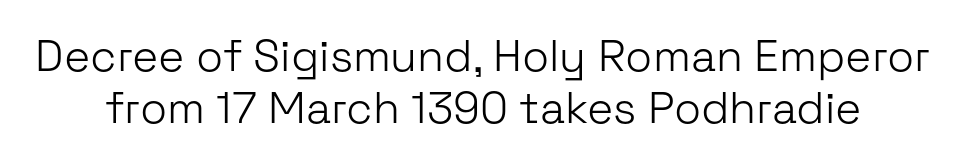
Descenders are the only things crossing below the line. Spacing between characters is what you'd get straight out of the box. A typesetter would label this face a sans. This sample uses an upright cut, with every glyph sitting square on the baseline. Character widths vary here, with narrow letters taking less room than wide ones. The letterforms sit at book weight or below.
